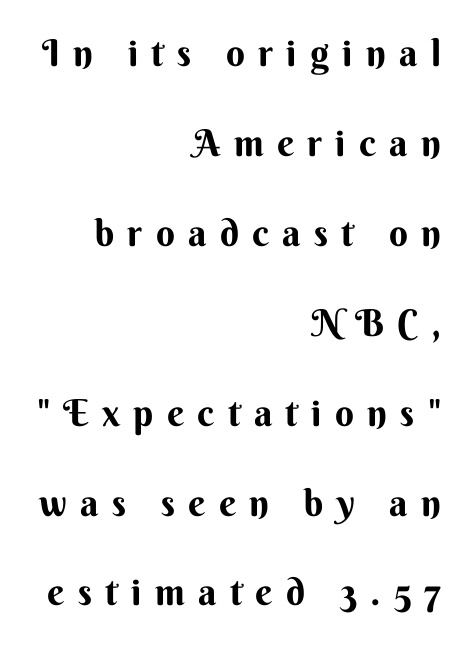
Q: Is the text italic (slanted)? A: No, it is upright.
Q: Is the typeface a serif or a sans-serif typeface? A: Sans-serif.
Q: Is the text underlined? A: No.
Q: How is the paragraph aligned? A: Right-aligned.
Q: Is the spacing between letters normal or unusually wide? A: Unusually wide.
Q: Is the spacing between lines tight, normal or loose? A: Loose.
Q: Width (condensed, normal, or wide)? A: Normal.
Q: Stroke contrast? A: Medium.
Q: x-height? A: Small.
Q: Monospaced? A: No.
